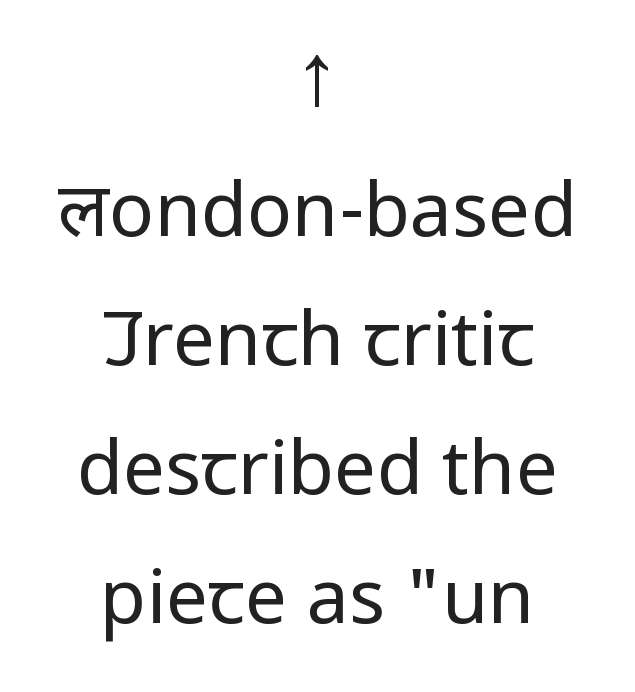
The lettering holds an erect, upright posture throughout. Descenders hang freely into open space. Spacing verdict: proportional, widths tailored to each character. Tracking value appears to be zero — textbook default spacing.
